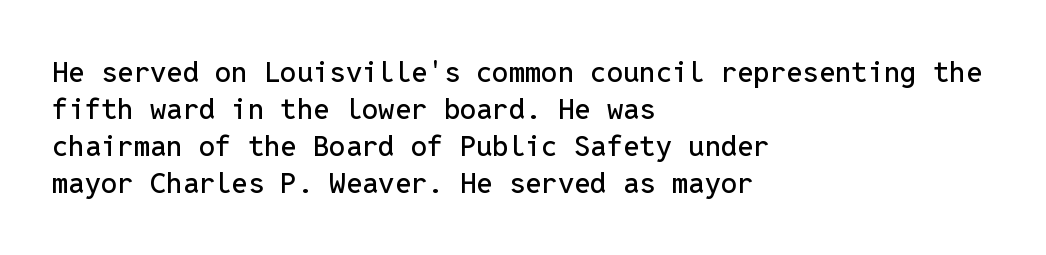
If you drew a ruler down the left edge, every line would touch it. Glance below the letters and you will spot only blank space. What stands out about the letter spacing? Nothing — it is the standard amount. Spacing verdict: monospaced, one width for all characters. The lettering holds an erect, upright posture throughout.
